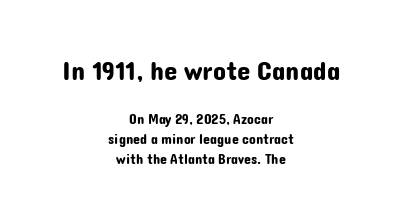
{"italic": "no", "underline": "no", "align": "center", "line_spacing": "normal", "line_spacing_ratio": 1.4, "letter_spacing": "normal", "letter_spacing_em": 0.0, "larger_block": "first", "size_ratio": 1.93, "glyph_px": 27}
